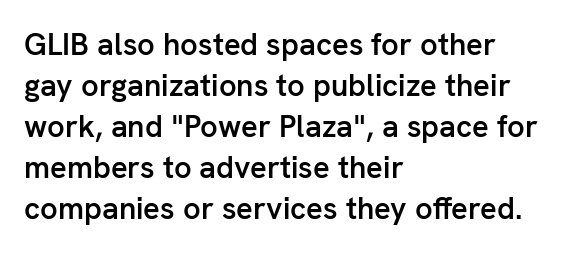
{"serif": "no", "italic": "no", "bold": "semi", "weight": "semibold", "width": "normal", "stroke_contrast": "low", "x_height": "medium", "monospaced": "no", "underline": "no", "align": "left", "line_spacing": "normal", "line_spacing_ratio": 1.32, "letter_spacing": "normal", "letter_spacing_em": 0.0, "glyph_px": 31}
